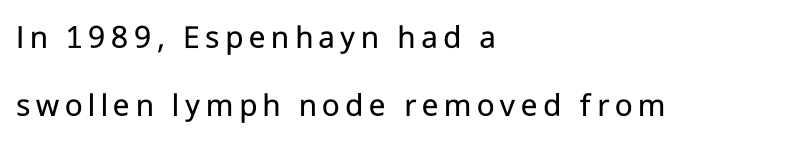
Is this a heavy cut? Hardly; it is regular or lighter. The text block is weighted toward the left margin, trailing off unevenly rightward. Proportional: the letters do not fall into vertical columns. Only glyphs here, with clear space below each row. I'd call this a sans setting — the letters go barefoot. You could fit nearly another row in the gap between these rows.
